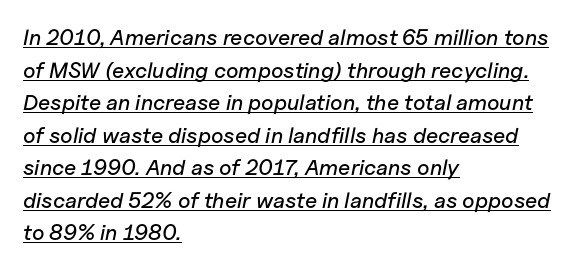
Q: Is the text italic (slanted)? A: Yes, it leans right by about 11 degrees.
Q: Is the text underlined? A: Yes.
Q: How is the paragraph aligned? A: Left-aligned.
Q: Is the spacing between letters normal or unusually wide? A: Normal.
Q: Is the spacing between lines tight, normal or loose? A: Normal.
